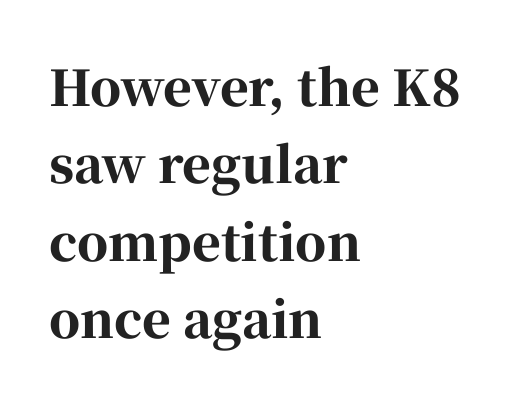
The image shows 49 px bold serif type, upright; set left-aligned, normal line spacing (1.58x), normal letter spacing, not underlined; high stroke contrast and a medium x-height.
